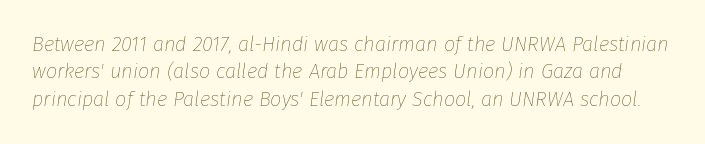
{"italic": "yes", "lean": "right", "slant_degrees": 8, "bold": "no", "underline": "no", "line_spacing": "normal", "line_spacing_ratio": 1.37, "letter_spacing": "normal", "letter_spacing_em": 0.0, "glyph_px": 20}
